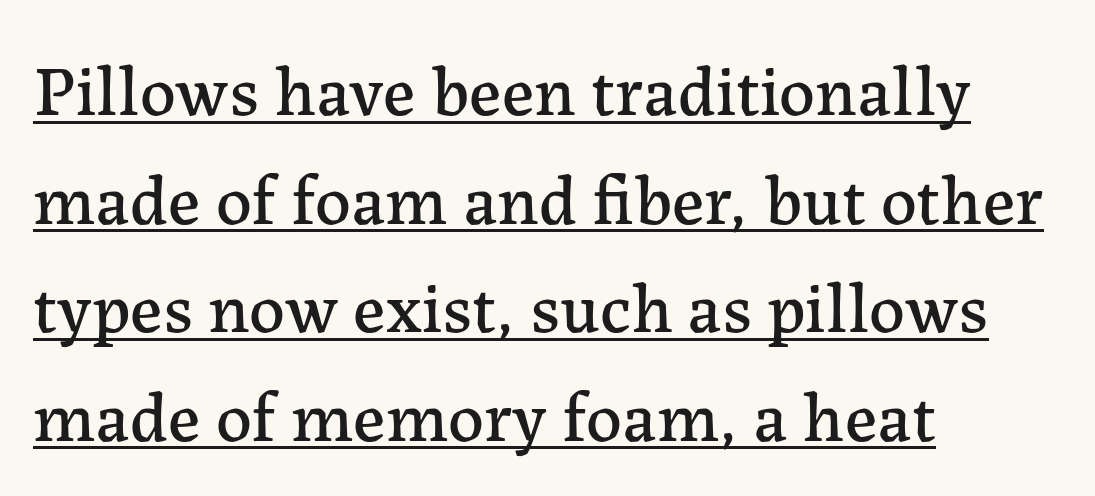
The image shows 71 px serif type, upright; set left-aligned, normal line spacing (1.53x), normal letter spacing, underlined; low stroke contrast and a medium x-height.
